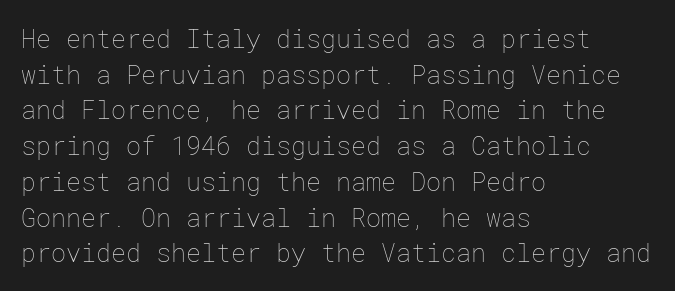
No word sits above an underline. These lines stack with their left ends in a neat column. The line-height multiplier appears to be the usual default. Ordinary non-slanted type is in use. Students, note that the glyphs here touch the page at normal intervals.
